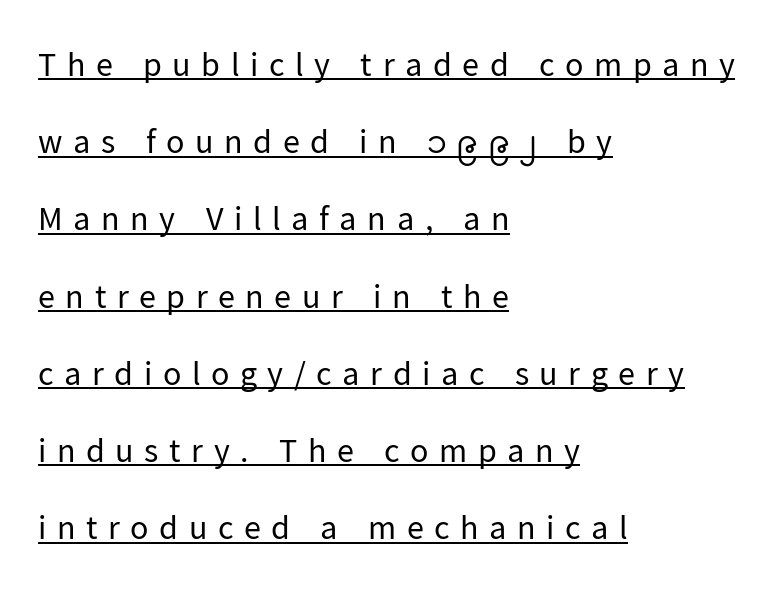
Q: Is the text bold? A: No.
Q: Is the text italic (slanted)? A: No, it is upright.
Q: Is the typeface a serif or a sans-serif typeface? A: Sans-serif.
Q: Is the text underlined? A: Yes.
Q: How is the paragraph aligned? A: Left-aligned.
Q: Is the spacing between letters normal or unusually wide? A: Unusually wide.
Q: Is the spacing between lines tight, normal or loose? A: Loose.
Q: Width (condensed, normal, or wide)? A: Normal.
Q: Stroke contrast? A: Low.
Q: x-height? A: Medium.
Q: Monospaced? A: No.
